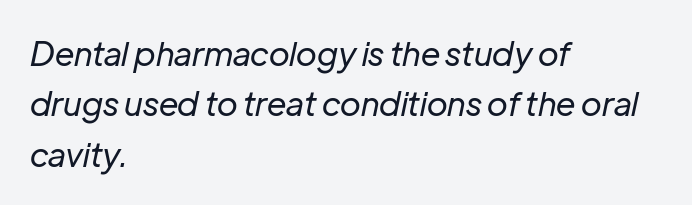
{"italic": "yes", "lean": "right", "slant_degrees": 12, "bold": "no", "weight": "regular", "width": "normal", "stroke_contrast": "low", "x_height": "medium", "monospaced": "no", "underline": "no", "align": "left", "line_spacing": "normal", "line_spacing_ratio": 1.53, "letter_spacing": "normal", "letter_spacing_em": 0.0, "glyph_px": 33}
